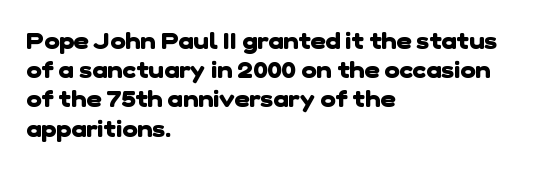
The image shows 23 px bold type; set left-aligned, normal line spacing (1.27x), normal letter spacing, not underlined.
